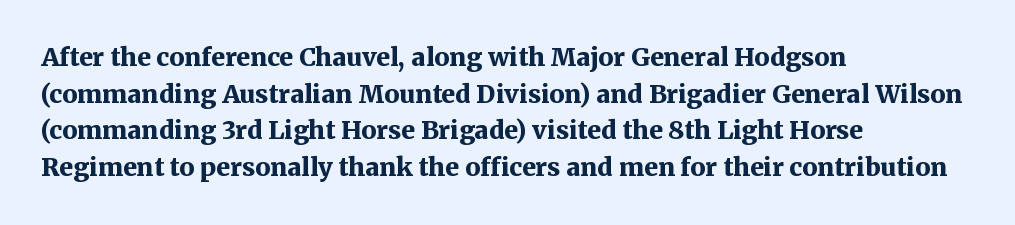
{"italic": "no", "bold": "yes", "underline": "no", "align": "left", "line_spacing": "normal", "line_spacing_ratio": 1.47, "letter_spacing": "normal", "letter_spacing_em": 0.0, "glyph_px": 25}
